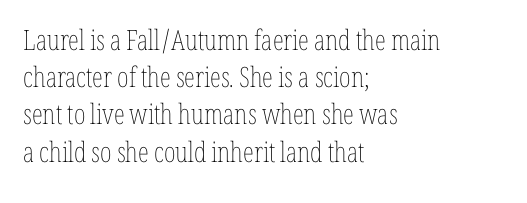
Q: Is the text bold? A: No.
Q: Is the text italic (slanted)? A: No, it is upright.
Q: Is the text underlined? A: No.
Q: How is the paragraph aligned? A: Left-aligned.
Q: Is the spacing between letters normal or unusually wide? A: Normal.
Q: Is the spacing between lines tight, normal or loose? A: Normal.
Q: Width (condensed, normal, or wide)? A: Condensed.
Q: Stroke contrast? A: Low.
Q: x-height? A: Medium.
Q: Monospaced? A: No.
